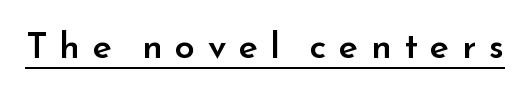
The image shows 36 px semibold sans-serif type, upright; set unusually wide letter spacing (+0.35 em), underlined; low stroke contrast and a small x-height.
